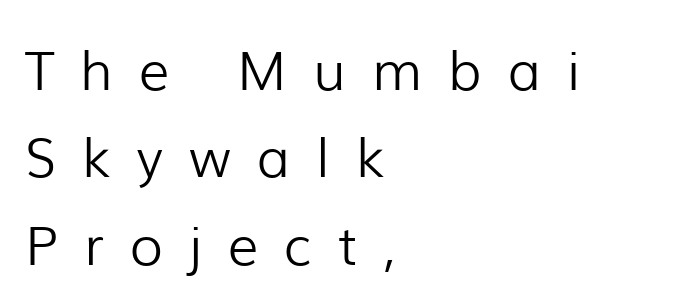
{"serif": "no", "italic": "no", "bold": "no", "weight": "light", "width": "normal", "stroke_contrast": "low", "x_height": "medium", "monospaced": "no", "underline": "no", "align": "left", "line_spacing": "normal", "line_spacing_ratio": 1.62, "letter_spacing": "wide", "letter_spacing_em": 0.48, "glyph_px": 54}
